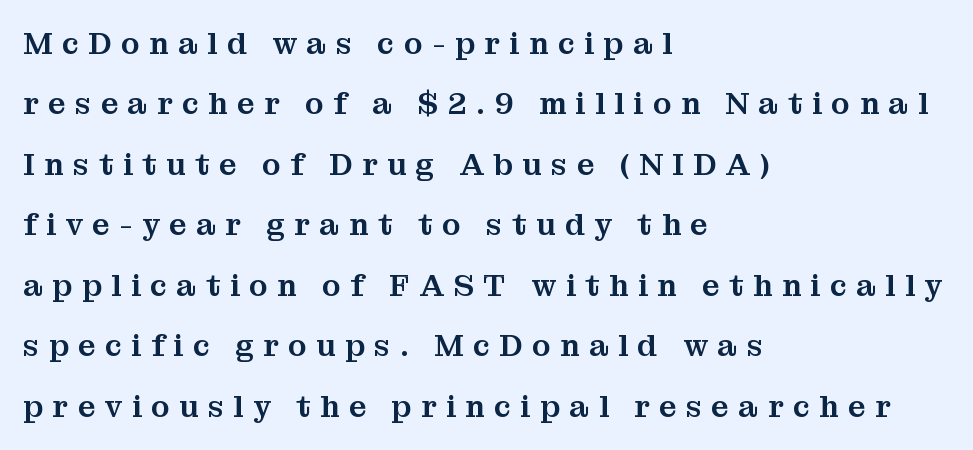
{"serif": "yes", "italic": "no", "width": "normal", "stroke_contrast": "medium", "x_height": "medium", "monospaced": "no", "underline": "no", "align": "left", "line_spacing": "loose", "line_spacing_ratio": 1.95, "letter_spacing": "wide", "letter_spacing_em": 0.3, "glyph_px": 31}
